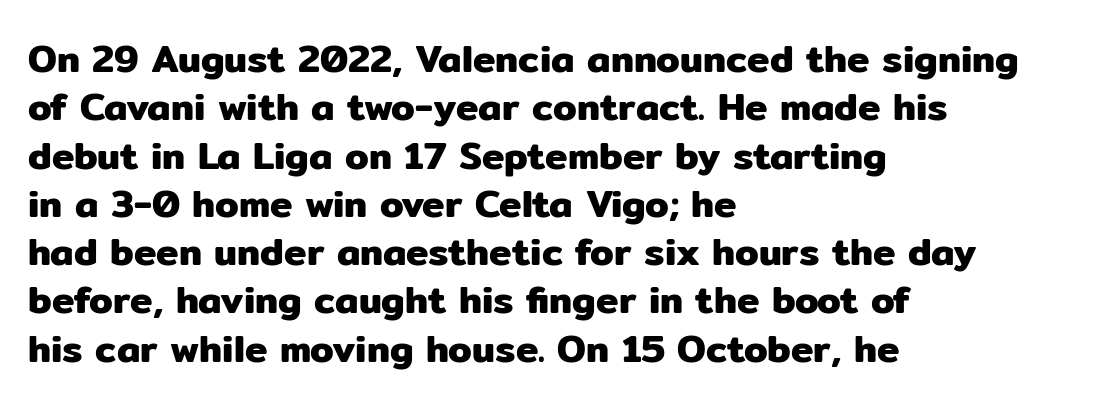
The image shows 38 px sans-serif type, upright; set left-aligned, normal line spacing (1.27x), normal letter spacing, not underlined; low stroke contrast and a medium x-height.
